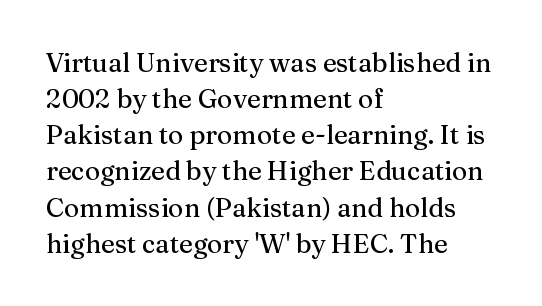
{"italic": "no", "underline": "no", "align": "left", "line_spacing": "normal", "line_spacing_ratio": 1.39, "letter_spacing": "normal", "letter_spacing_em": 0.0, "glyph_px": 26}
